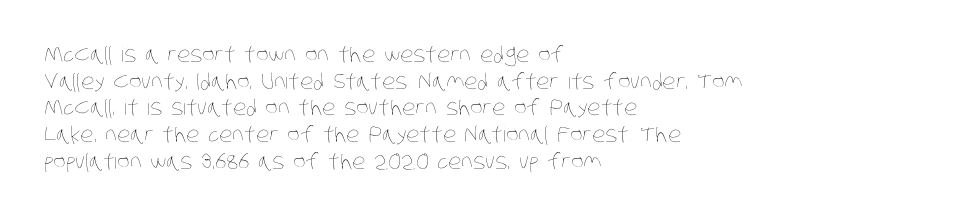
Q: Is the text bold? A: No.
Q: Is the text underlined? A: No.
Q: How is the paragraph aligned? A: Left-aligned.
Q: Is the spacing between letters normal or unusually wide? A: Normal.
Q: Is the spacing between lines tight, normal or loose? A: Normal.
